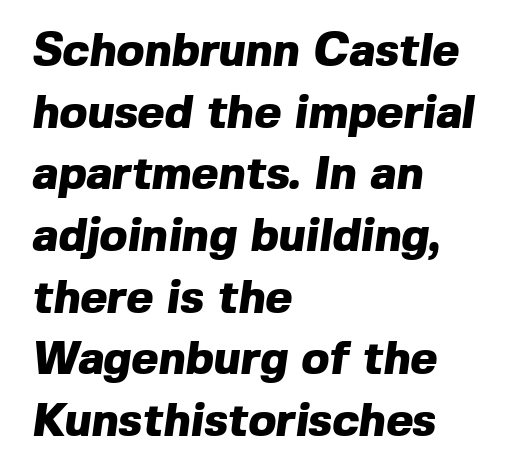
Short note: letters normally spaced. Bare-footed words on every line. Compared with a centered layout, this one pins lines to the left instead. The letters advance in unequal steps, a hallmark of proportional type. Vertically, the passage feels balanced, rows spaced as you'd expect. As a designer I'd log this as weight 700, bold.
